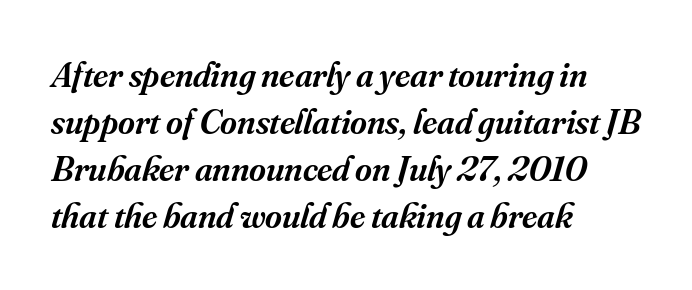
{"serif": "yes", "italic": "yes", "lean": "right", "slant_degrees": 16, "bold": "semi", "weight": "semibold", "width": "normal", "stroke_contrast": "medium", "x_height": "small", "monospaced": "no", "underline": "no", "align": "left", "line_spacing": "normal", "line_spacing_ratio": 1.31, "letter_spacing": "normal", "letter_spacing_em": 0.0, "glyph_px": 36}
